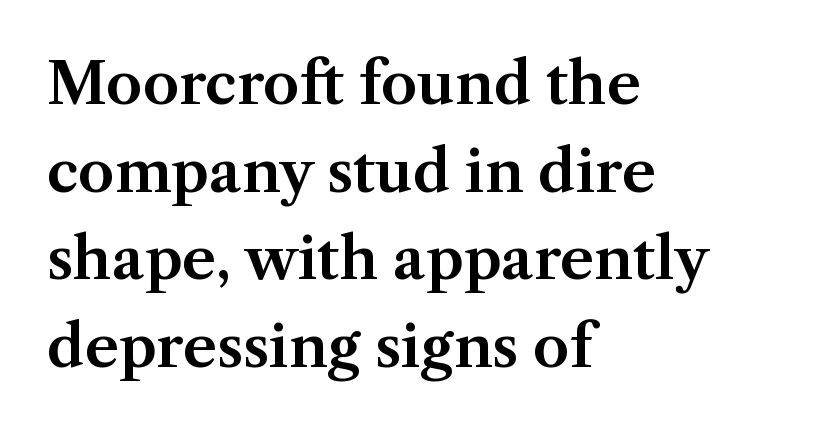
{"serif": "yes", "italic": "no", "width": "normal", "stroke_contrast": "medium", "x_height": "medium", "monospaced": "no", "underline": "no", "align": "left", "line_spacing": "normal", "line_spacing_ratio": 1.51, "letter_spacing": "normal", "letter_spacing_em": 0.0, "glyph_px": 58}
